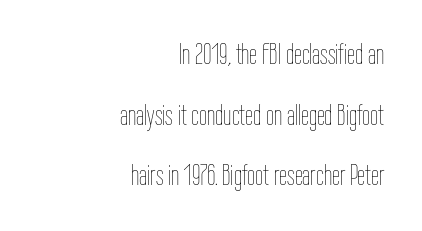
{"italic": "no", "bold": "no", "weight": "thin", "width": "condensed", "stroke_contrast": "low", "x_height": "medium", "monospaced": "no", "underline": "no", "align": "right", "line_spacing": "loose", "line_spacing_ratio": 2.09, "letter_spacing": "normal", "letter_spacing_em": 0.0, "glyph_px": 29}
